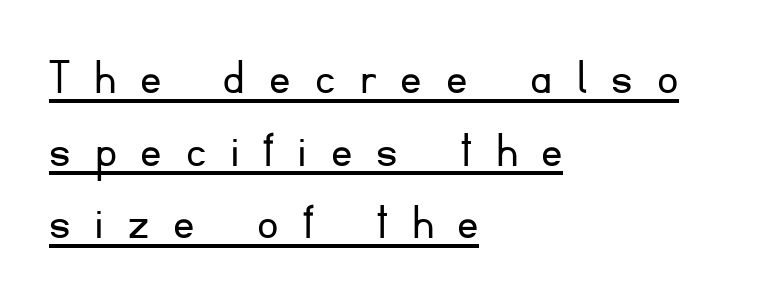
The image shows 53 px light sans-serif type, upright; set left-aligned, normal line spacing (1.37x), unusually wide letter spacing (+0.46 em), underlined; low stroke contrast and a small x-height.
